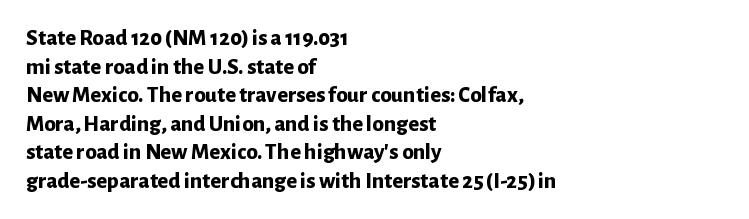
Every character sits straight up, as roman type does. Stroke thickness is high; the sample reads as a true bold. Inter-character spacing is left at the font's built-in metrics. Casual observation: everything's shoved over to the left. The specimen omits any rule beneath the text block's lines.
